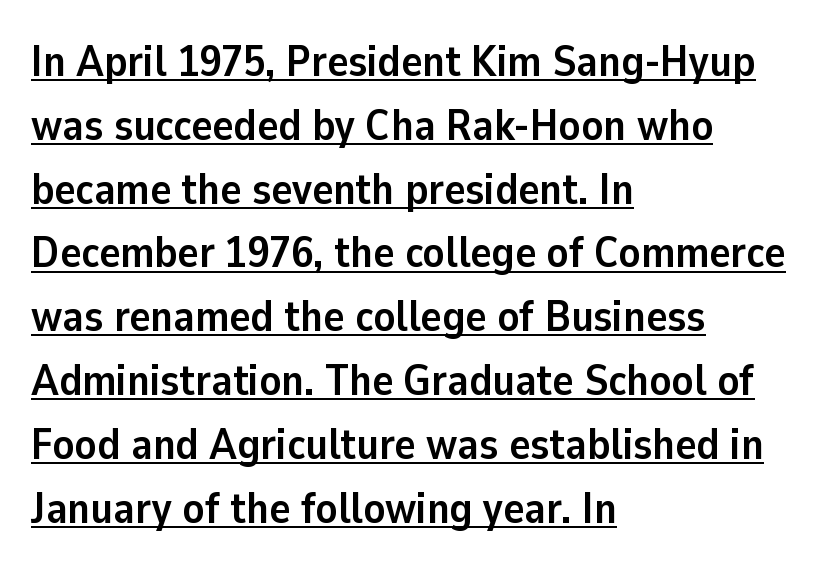
The image shows 44 px semibold sans-serif type, upright; set left-aligned, normal line spacing (1.45x), normal letter spacing, underlined; low stroke contrast and a medium x-height.
